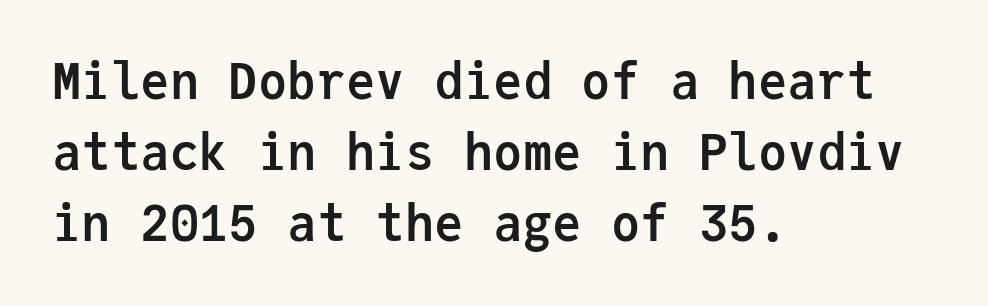
The letters carry no serifs — their stems end cleanly without finishing strokes. The strip under each line holds only bare page. Regular leading. A typesetter would call this monospace, since all characters share one set width. The letterforms sit shoulder to shoulder at normal distance. The rag falls on the right side of this text block.
